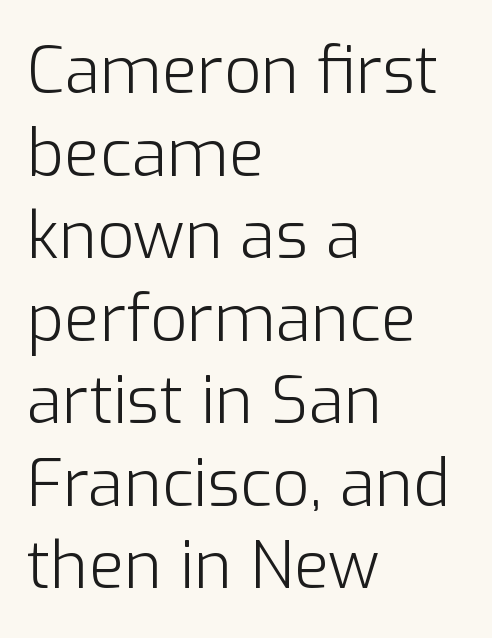
Q: Is the text bold? A: No.
Q: Is the text italic (slanted)? A: No, it is upright.
Q: Is the typeface a serif or a sans-serif typeface? A: Sans-serif.
Q: Is the text underlined? A: No.
Q: How is the paragraph aligned? A: Left-aligned.
Q: Is the spacing between letters normal or unusually wide? A: Normal.
Q: Is the spacing between lines tight, normal or loose? A: Normal.
Q: Width (condensed, normal, or wide)? A: Normal.
Q: Stroke contrast? A: Low.
Q: x-height? A: Medium.
Q: Monospaced? A: No.
